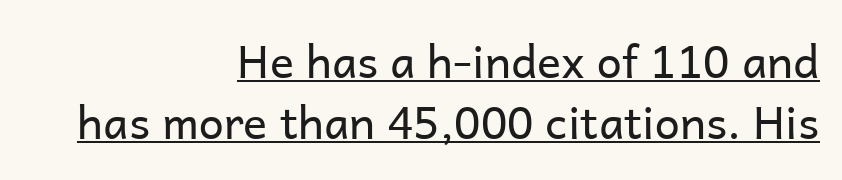
The image shows 45 px regular-weight sans-serif type, upright; set right-aligned, normal line spacing (1.35x), normal letter spacing, underlined; low stroke contrast and a medium x-height.
